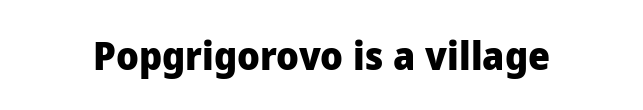
The image shows 39 px heavy sans-serif type, upright; set normal letter spacing, not underlined; low stroke contrast and a medium x-height.
